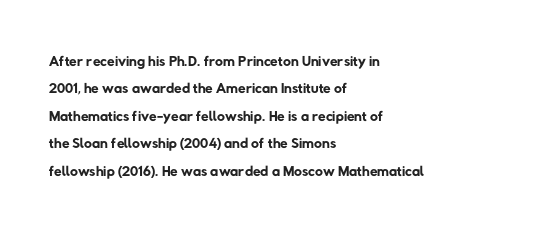
The image shows 22 px text type; set left-aligned, normal line spacing (1.25x), normal letter spacing, not underlined.
